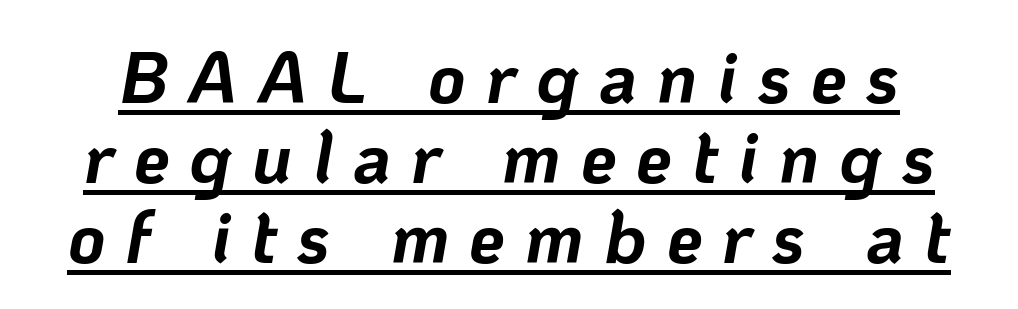
The image shows 72 px bold type, italic (leaning right); set tight line spacing (1.11x), unusually wide letter spacing (+0.28 em), underlined; low stroke contrast and a medium x-height.
